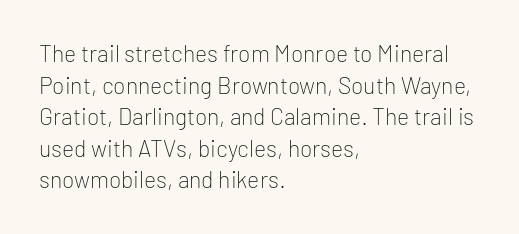
The strokes are not fattened; the text isn't bold. Beneath every word, the page is bare. Every row of glyphs begins at an identical x-position on the left. In terms of posture, this sample is upright.
